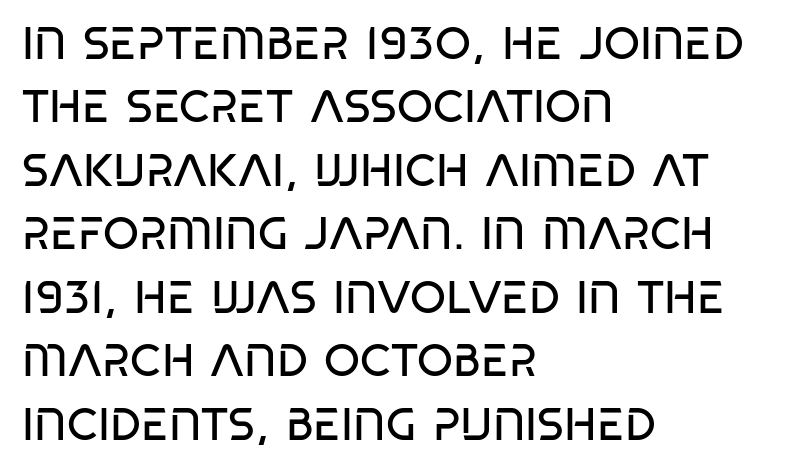
Q: Is the text bold? A: No.
Q: Is the text italic (slanted)? A: No, it is upright.
Q: Is the typeface a serif or a sans-serif typeface? A: Sans-serif.
Q: Is the text underlined? A: No.
Q: How is the paragraph aligned? A: Left-aligned.
Q: Is the spacing between letters normal or unusually wide? A: Normal.
Q: Is the spacing between lines tight, normal or loose? A: Normal.
Q: Width (condensed, normal, or wide)? A: Condensed.
Q: Stroke contrast? A: Low.
Q: x-height? A: Large.
Q: Monospaced? A: No.
